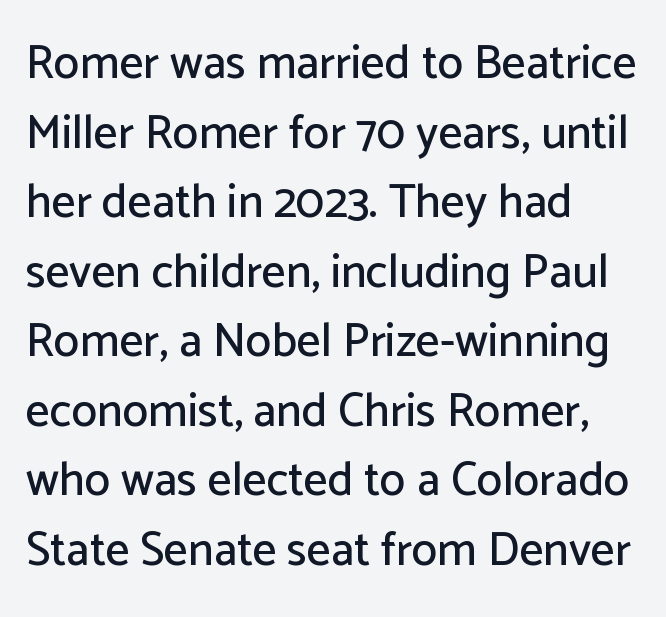
The image shows 47 px sans-serif type, upright; set left-aligned, normal line spacing (1.48x), normal letter spacing, not underlined; low stroke contrast and a medium x-height.
